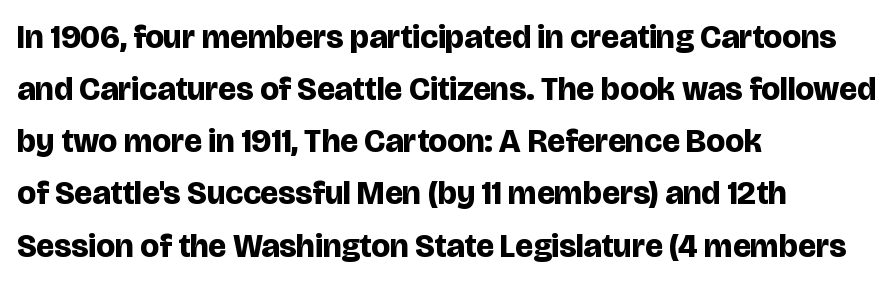
Q: Is the text bold? A: Yes.
Q: Is the text italic (slanted)? A: No, it is upright.
Q: Is the typeface a serif or a sans-serif typeface? A: Sans-serif.
Q: Is the text underlined? A: No.
Q: How is the paragraph aligned? A: Left-aligned.
Q: Is the spacing between letters normal or unusually wide? A: Normal.
Q: Is the spacing between lines tight, normal or loose? A: Normal.
Q: Width (condensed, normal, or wide)? A: Normal.
Q: Stroke contrast? A: Low.
Q: x-height? A: Large.
Q: Monospaced? A: No.
